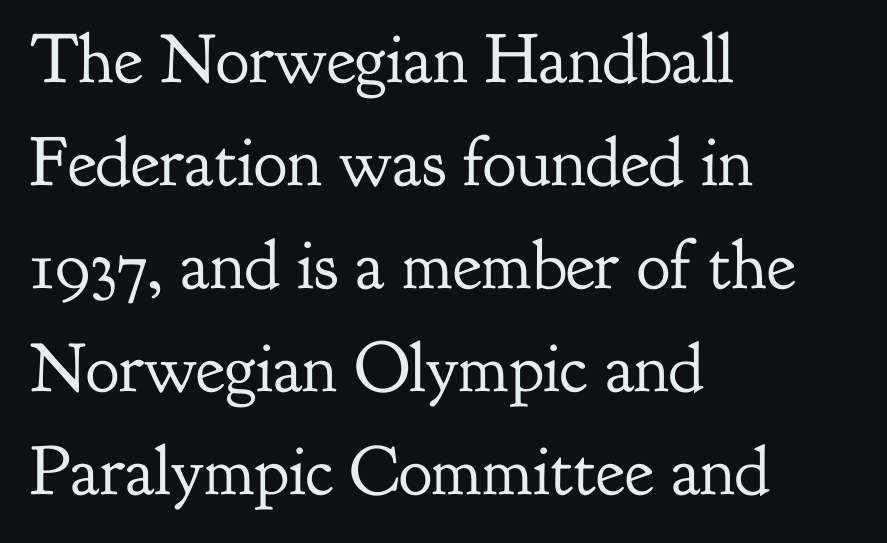
Q: Is the text bold? A: No.
Q: Is the text italic (slanted)? A: No, it is upright.
Q: Is the typeface a serif or a sans-serif typeface? A: Serif.
Q: Is the text underlined? A: No.
Q: How is the paragraph aligned? A: Left-aligned.
Q: Is the spacing between letters normal or unusually wide? A: Normal.
Q: Is the spacing between lines tight, normal or loose? A: Normal.
Q: Width (condensed, normal, or wide)? A: Normal.
Q: Stroke contrast? A: Low.
Q: x-height? A: Small.
Q: Monospaced? A: No.
